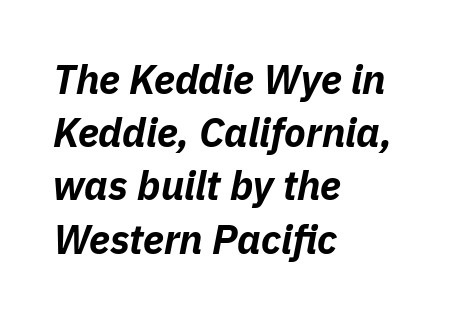
Q: Is the text bold? A: Yes.
Q: Is the text italic (slanted)? A: Yes, it leans right by about 11 degrees.
Q: Is the text underlined? A: No.
Q: How is the paragraph aligned? A: Left-aligned.
Q: Is the spacing between letters normal or unusually wide? A: Normal.
Q: Is the spacing between lines tight, normal or loose? A: Normal.
Q: Width (condensed, normal, or wide)? A: Normal.
Q: Stroke contrast? A: Low.
Q: x-height? A: Medium.
Q: Monospaced? A: No.
